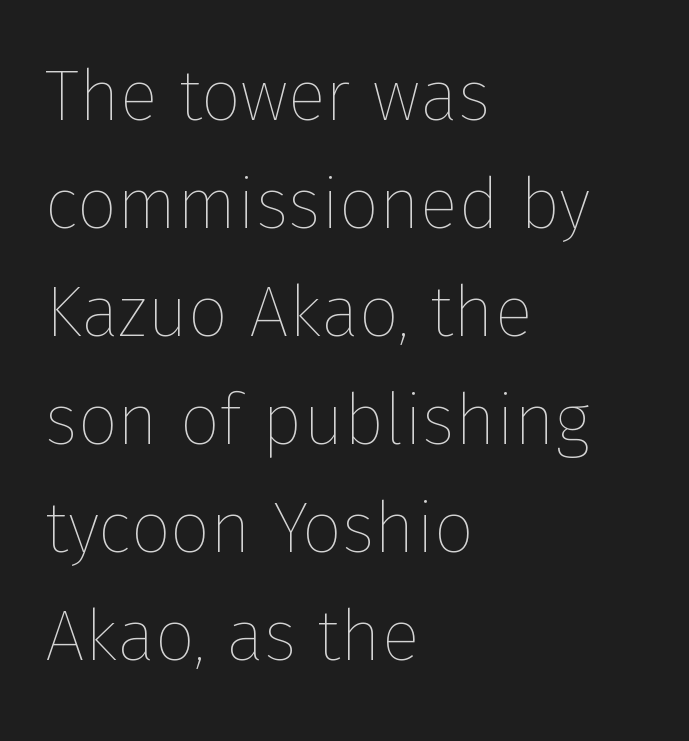
The image shows 71 px thin type, upright; set left-aligned, normal line spacing (1.52x), normal letter spacing, not underlined; low stroke contrast and a medium x-height.
